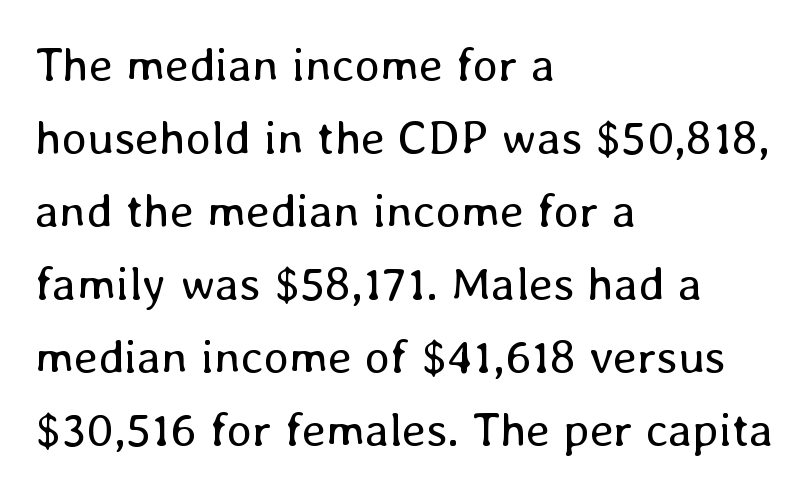
Notice how the passage keeps a crisp vertical edge on the left only. Here the designer chose a conventional face with non-uniform glyph widths. Normally led — the rows are evenly, conventionally spaced. The foot of each line stays bare and open. The weight would be labelled regular, book, light, or lighter still. The typography opts for an upright posture over an oblique one.
